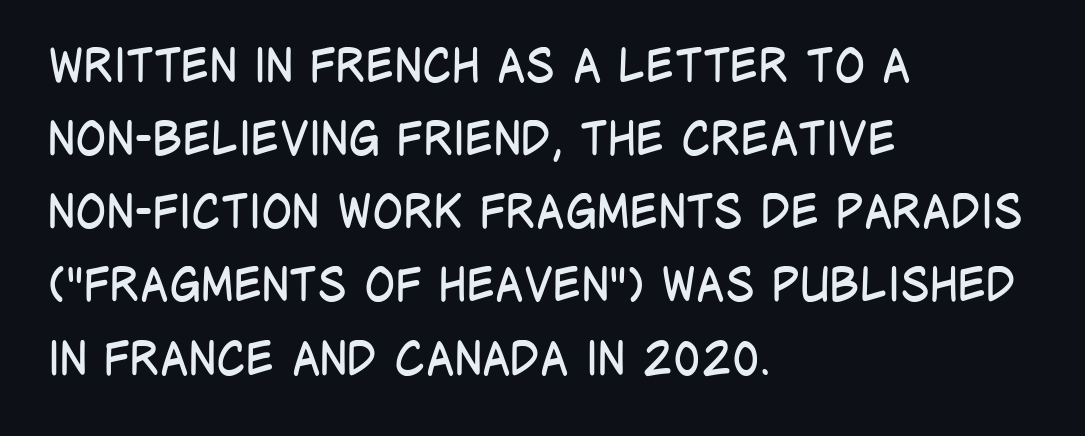
{"serif": "no", "italic": "no", "bold": "no", "weight": "regular", "width": "condensed", "stroke_contrast": "low", "x_height": "large", "monospaced": "no", "underline": "no", "align": "left", "line_spacing": "normal", "line_spacing_ratio": 1.59, "letter_spacing": "normal", "letter_spacing_em": 0.0, "glyph_px": 46}
